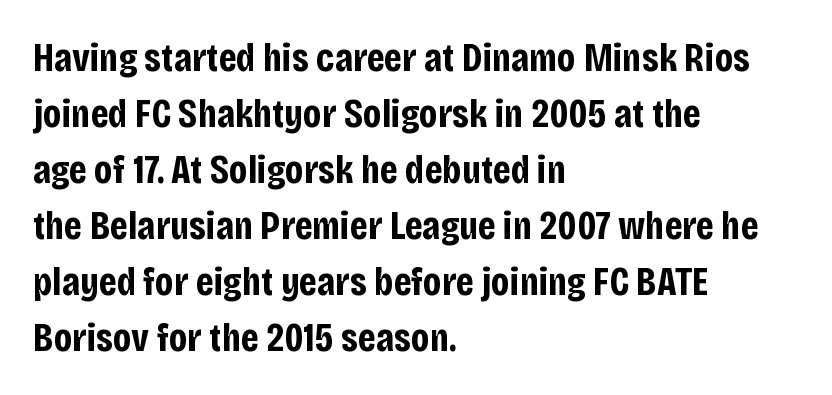
Q: Is the text bold? A: Yes.
Q: Is the text italic (slanted)? A: No, it is upright.
Q: Is the typeface a serif or a sans-serif typeface? A: Sans-serif.
Q: Is the text underlined? A: No.
Q: How is the paragraph aligned? A: Left-aligned.
Q: Is the spacing between letters normal or unusually wide? A: Normal.
Q: Is the spacing between lines tight, normal or loose? A: Normal.
Q: Width (condensed, normal, or wide)? A: Condensed.
Q: Stroke contrast? A: Low.
Q: x-height? A: Large.
Q: Monospaced? A: No.
